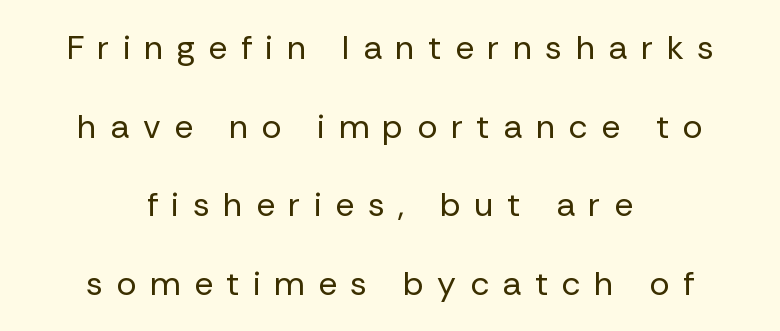
Q: Is the text bold? A: No.
Q: Is the text italic (slanted)? A: No, it is upright.
Q: Is the typeface a serif or a sans-serif typeface? A: Sans-serif.
Q: Is the text underlined? A: No.
Q: How is the paragraph aligned? A: Centered.
Q: Is the spacing between letters normal or unusually wide? A: Unusually wide.
Q: Is the spacing between lines tight, normal or loose? A: Loose.
Q: Width (condensed, normal, or wide)? A: Normal.
Q: Stroke contrast? A: Low.
Q: x-height? A: Medium.
Q: Monospaced? A: No.
